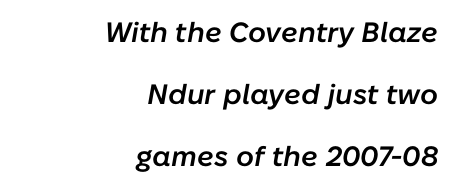
The image shows 28 px semibold type, italic (leaning right); set right-aligned, loose line spacing (2.21x), normal letter spacing, not underlined; low stroke contrast and a medium x-height.
